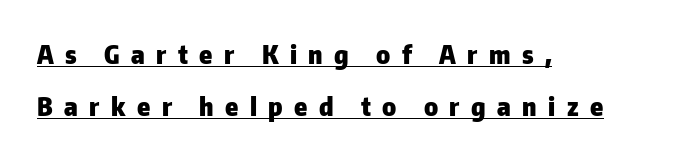
Q: Is the text bold? A: Yes.
Q: Is the text italic (slanted)? A: No, it is upright.
Q: Is the text underlined? A: Yes.
Q: How is the paragraph aligned? A: Left-aligned.
Q: Is the spacing between letters normal or unusually wide? A: Unusually wide.
Q: Is the spacing between lines tight, normal or loose? A: Loose.
